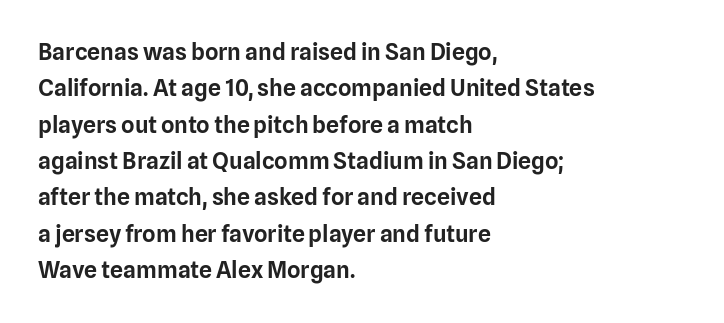
Style check: upright. Honestly, the letter spacing is just normal — you wouldn't notice it. Short and long lines alike share a common starting point at left. Any mark beneath the type? The region is blank. Interline gaps are of average width in this sample.
